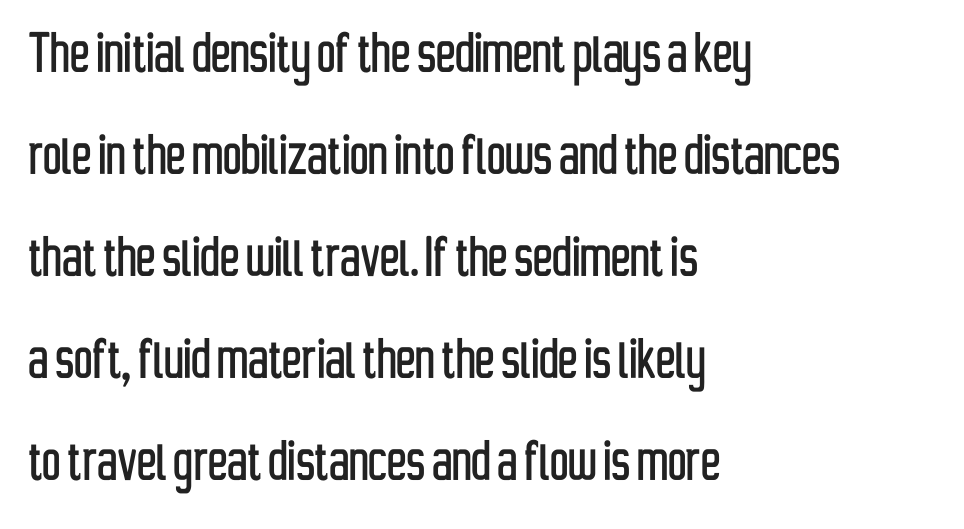
{"serif": "no", "italic": "no", "width": "condensed", "stroke_contrast": "low", "x_height": "medium", "monospaced": "no", "underline": "no", "align": "left", "line_spacing": "normal", "line_spacing_ratio": 1.57, "letter_spacing": "normal", "letter_spacing_em": 0.0, "glyph_px": 65}
